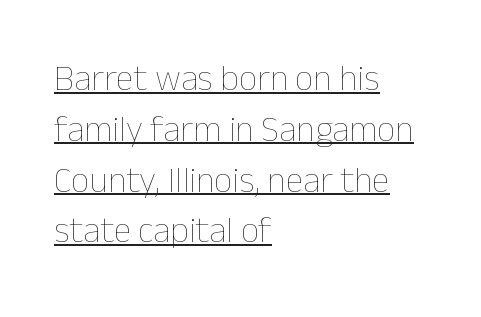
Tall strokes in this sample are plumb rather than angled. A quiet, ordinary-to-light weight characterises the typeface. Casual observation: everything's shoved over to the left. The string is rendered with underlining switched on.
